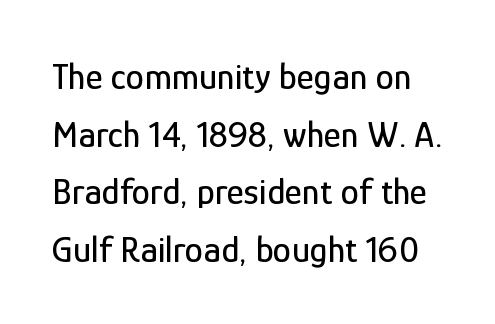
Q: Is the text italic (slanted)? A: No, it is upright.
Q: Is the typeface a serif or a sans-serif typeface? A: Sans-serif.
Q: Is the text underlined? A: No.
Q: Is the spacing between letters normal or unusually wide? A: Normal.
Q: Is the spacing between lines tight, normal or loose? A: Normal.
Q: Width (condensed, normal, or wide)? A: Condensed.
Q: Stroke contrast? A: Low.
Q: x-height? A: Medium.
Q: Monospaced? A: No.
